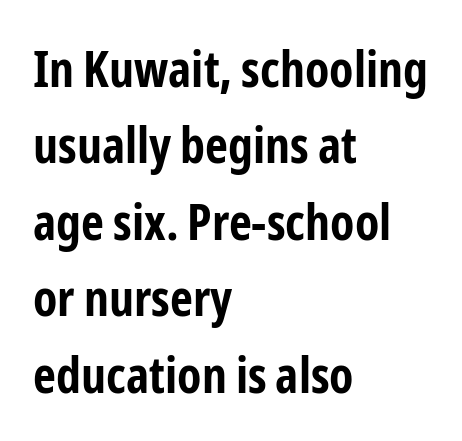
Thick stems and heavy bowls — unmistakably bold. Examine the stroke ends and you'll find no serifs. The face used here is proportionally spaced, like ordinary book or web type. The font's upright variant was chosen for this text. The line-height multiplier appears to be the usual default.
